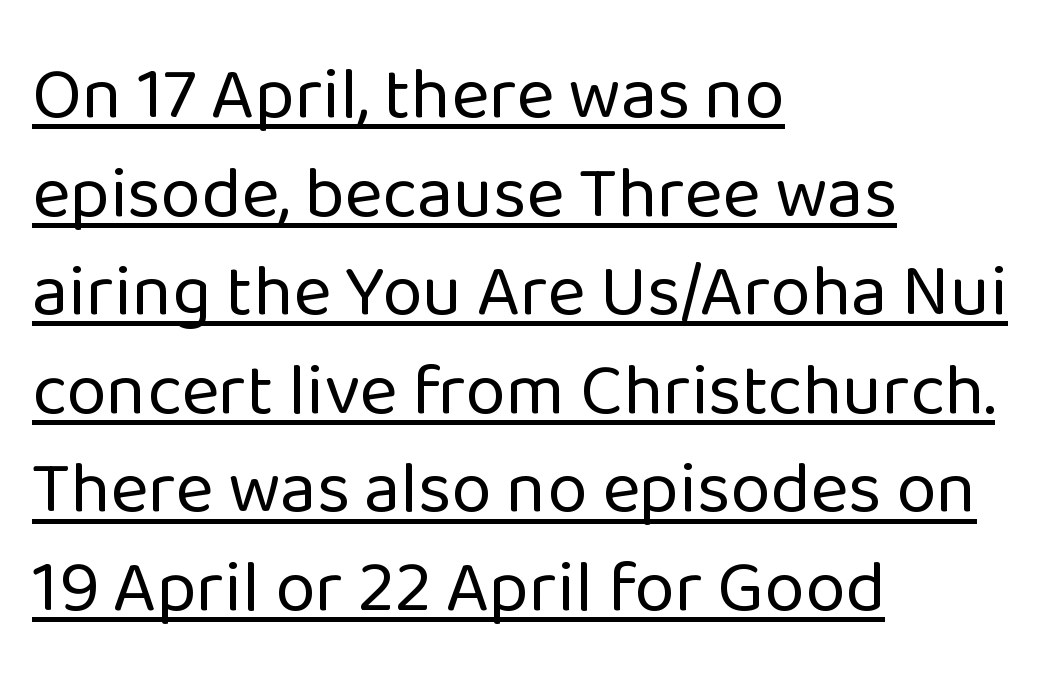
Spacing between characters is what you'd get straight out of the box. Line starts are locked; line ends wander. Stroke thickness stays within the range of a standard reading face or lighter. What kind of face is this? One without serifs — a sans.
